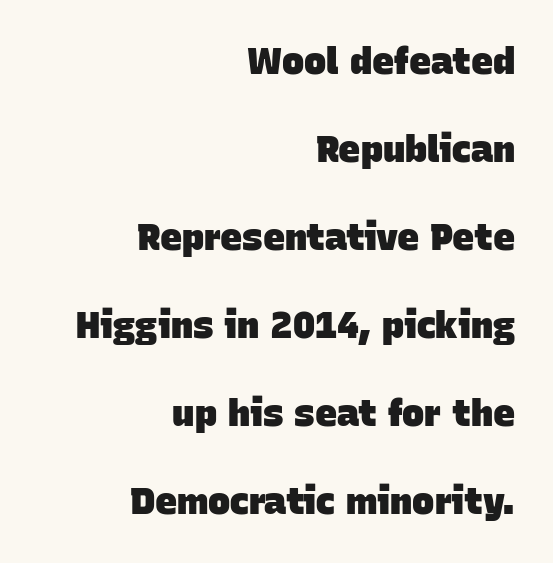
Q: Is the text bold? A: Yes.
Q: Is the typeface a serif or a sans-serif typeface? A: Sans-serif.
Q: Is the text underlined? A: No.
Q: How is the paragraph aligned? A: Right-aligned.
Q: Is the spacing between letters normal or unusually wide? A: Normal.
Q: Is the spacing between lines tight, normal or loose? A: Loose.
Q: Width (condensed, normal, or wide)? A: Normal.
Q: Stroke contrast? A: Low.
Q: x-height? A: Large.
Q: Monospaced? A: No.
